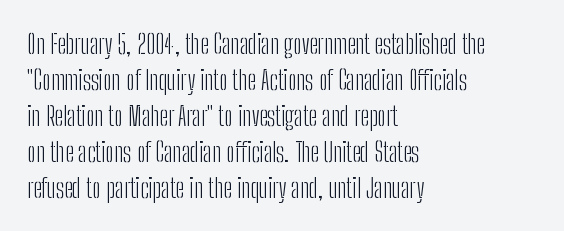
{"italic": "no", "bold": "no", "underline": "no", "align": "left", "line_spacing": "normal", "line_spacing_ratio": 1.33, "letter_spacing": "normal", "letter_spacing_em": 0.0, "glyph_px": 27}
